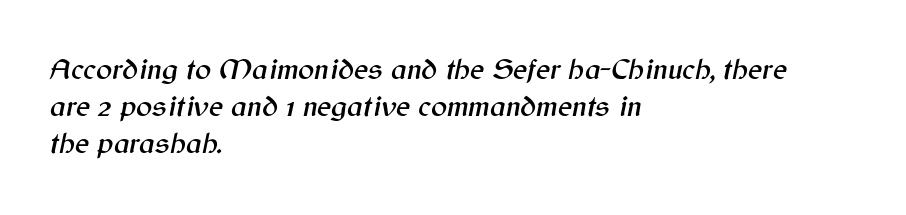
{"italic": "yes", "lean": "right", "slant_degrees": 12, "width": "normal", "stroke_contrast": "medium", "x_height": "medium", "monospaced": "no", "underline": "no", "align": "left", "line_spacing_ratio": 1.23, "letter_spacing": "normal", "letter_spacing_em": 0.0, "glyph_px": 30}
